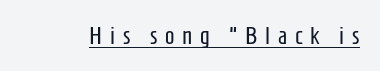
The image shows 25 px text type, upright; set unusually wide letter spacing (+0.31 em), underlined.
